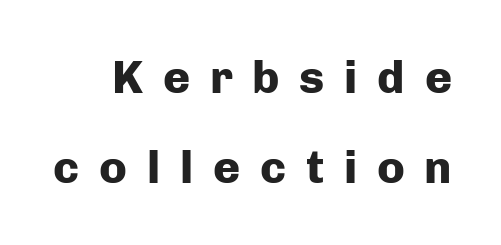
Letters rest on an invisible, unmarked baseline. Observe the absence of serifs on each vertical stroke in this sample. You can tell it's not italic because the verticals are truly vertical. The space between consecutive lines is lavish.
